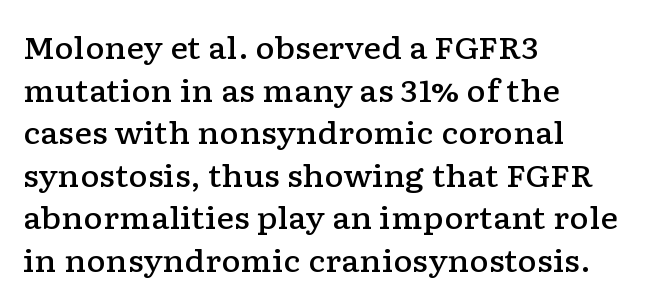
Q: Is the text bold? A: Semi-bold.
Q: Is the text italic (slanted)? A: No, it is upright.
Q: Is the typeface a serif or a sans-serif typeface? A: Serif.
Q: Is the text underlined? A: No.
Q: How is the paragraph aligned? A: Left-aligned.
Q: Is the spacing between letters normal or unusually wide? A: Normal.
Q: Is the spacing between lines tight, normal or loose? A: Normal.
Q: Width (condensed, normal, or wide)? A: Wide.
Q: Stroke contrast? A: Low.
Q: x-height? A: Medium.
Q: Monospaced? A: No.
